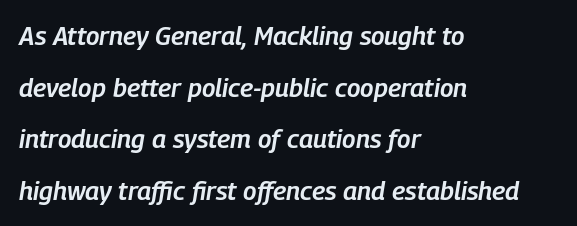
The image shows 26 px text type, italic (leaning right); set left-aligned, loose line spacing (1.99x), normal letter spacing, not underlined.
